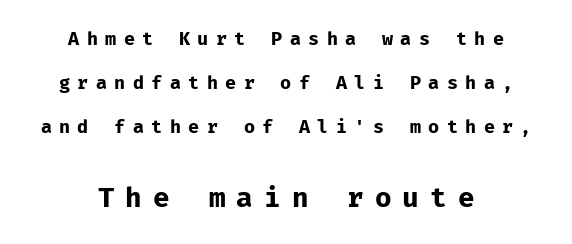
Q: Is the text bold? A: Yes.
Q: Is the text italic (slanted)? A: No, it is upright.
Q: Is the text underlined? A: No.
Q: How is the paragraph aligned? A: Centered.
Q: Is the spacing between letters normal or unusually wide? A: Unusually wide.
Q: Is the spacing between lines tight, normal or loose? A: Loose.
Q: Which block of text is set in a larger size, the first (top) or the second (bottom)? A: The second (bottom) one.
